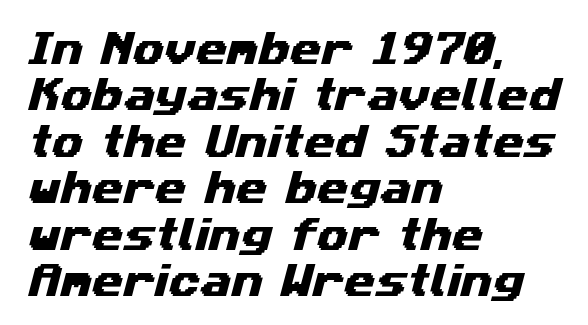
The image shows 36 px wide sans-serif type; set left-aligned, normal line spacing (1.29x), normal letter spacing, not underlined; medium stroke contrast and a medium x-height.
